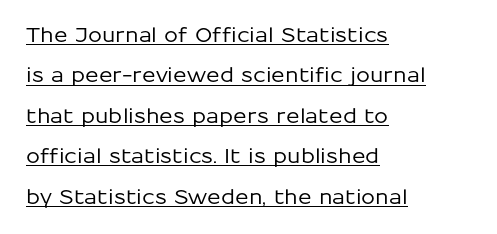
Q: Is the text italic (slanted)? A: No, it is upright.
Q: Is the text underlined? A: Yes.
Q: How is the paragraph aligned? A: Left-aligned.
Q: Is the spacing between letters normal or unusually wide? A: Normal.
Q: Is the spacing between lines tight, normal or loose? A: Loose.
